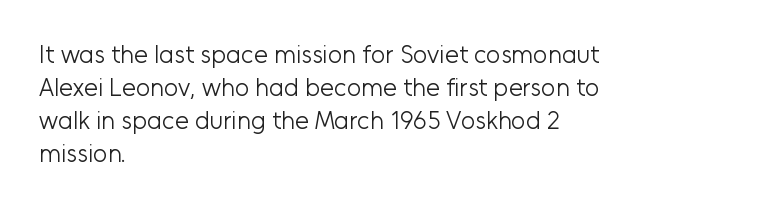
The setting favours the left margin, as ordinary paragraphs usually do. The letters stand upright; this is a roman face. Does the leading feel generous? No, just average. The passage shown has conventional tracking throughout. Each stroke keeps to a modest, everyday thickness or less.
